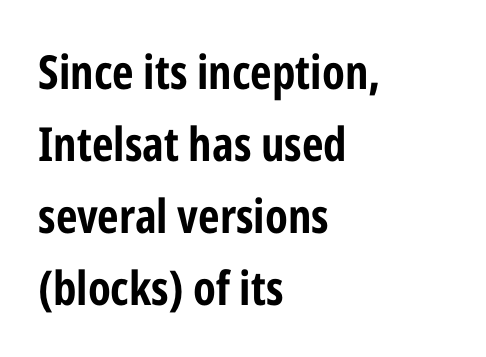
{"serif": "no", "italic": "no", "bold": "yes", "weight": "bold", "width": "condensed", "stroke_contrast": "low", "x_height": "medium", "monospaced": "no", "underline": "no", "align": "left", "line_spacing": "normal", "line_spacing_ratio": 1.53, "letter_spacing": "normal", "letter_spacing_em": 0.0, "glyph_px": 47}
